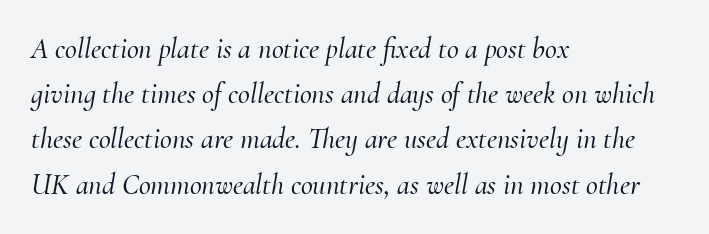
{"serif": "yes", "italic": "yes", "lean": "right", "slant_degrees": 10, "width": "normal", "stroke_contrast": "medium", "x_height": "small", "monospaced": "no", "underline": "no", "align": "left", "line_spacing": "normal", "line_spacing_ratio": 1.56, "letter_spacing": "normal", "letter_spacing_em": 0.0, "glyph_px": 29}
